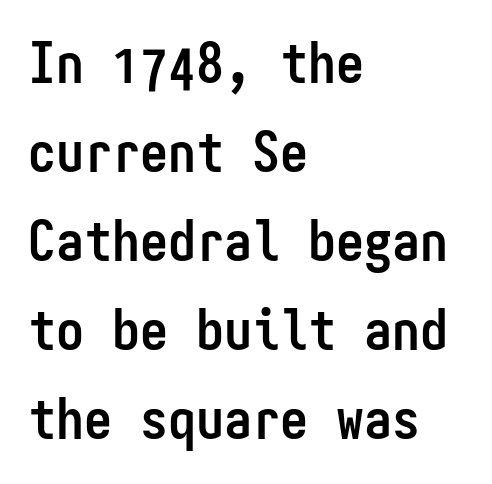
The image shows 56 px semibold, condensed sans-serif type, upright, monospaced; set left-aligned, normal line spacing (1.59x), normal letter spacing, not underlined; low stroke contrast and a medium x-height.
